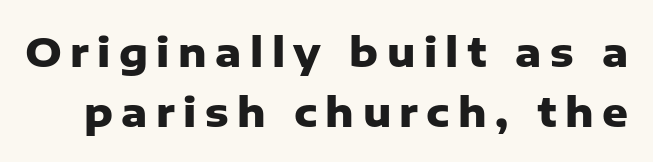
Each new line begins a customary step beneath the previous one. Decoration check: the copy has no underline. What stands out about the letter spacing? Its width — letters are far apart. These lines are rendered in a variable-pitch font. You can tell from the bare stems that sans-serif type was used.
